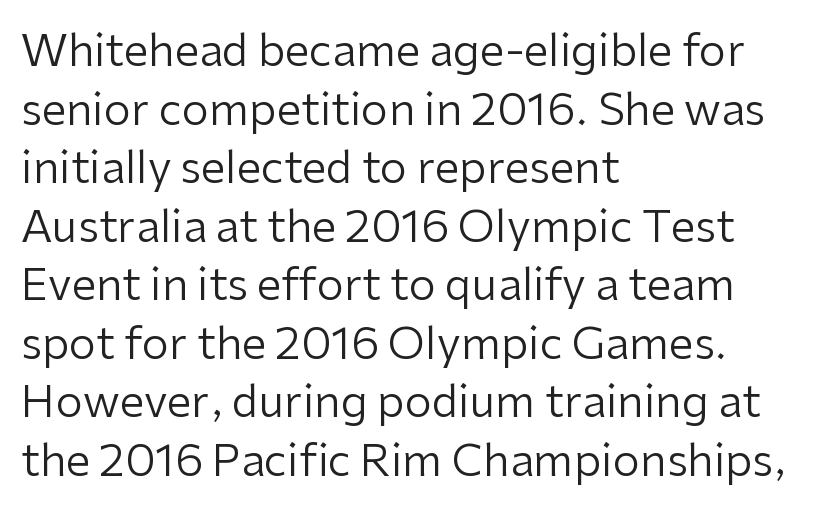
The image shows 44 px regular-weight sans-serif type, upright; set left-aligned, normal line spacing (1.33x), normal letter spacing, not underlined; low stroke contrast and a medium x-height.
